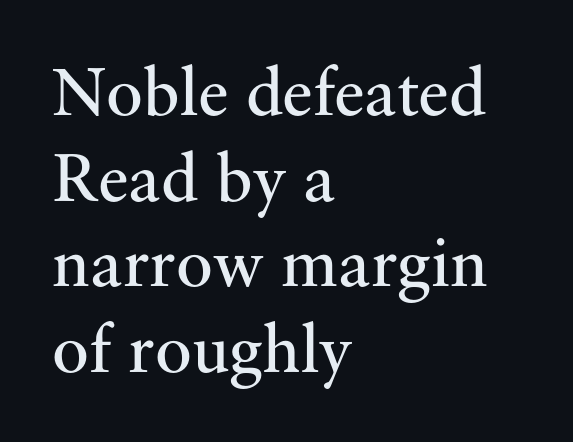
{"serif": "yes", "italic": "no", "bold": "no", "weight": "regular", "width": "normal", "stroke_contrast": "medium", "x_height": "small", "monospaced": "no", "underline": "no", "align": "left", "line_spacing_ratio": 1.24, "letter_spacing": "normal", "letter_spacing_em": 0.0, "glyph_px": 69}
